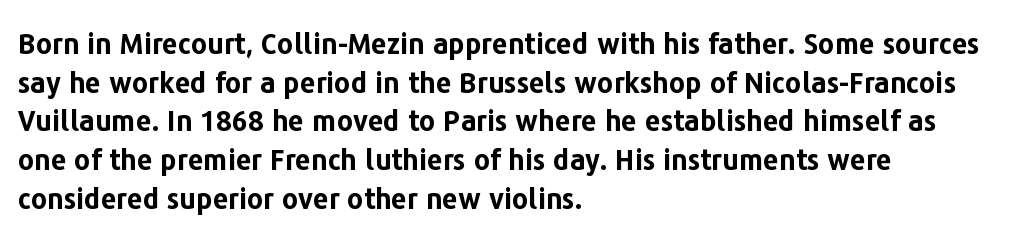
{"serif": "no", "italic": "no", "bold": "yes", "weight": "bold", "width": "normal", "stroke_contrast": "low", "x_height": "medium", "monospaced": "no", "underline": "no", "align": "left", "line_spacing": "normal", "line_spacing_ratio": 1.38, "letter_spacing": "normal", "letter_spacing_em": 0.0, "glyph_px": 28}
